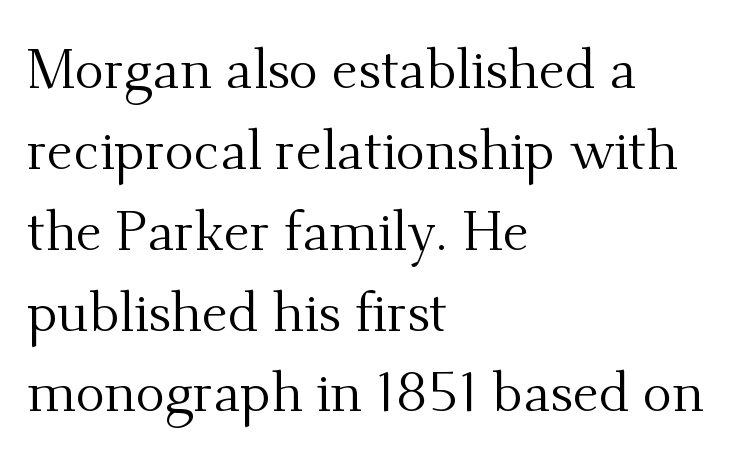
{"serif": "yes", "italic": "no", "bold": "no", "weight": "regular", "width": "normal", "stroke_contrast": "medium", "x_height": "small", "monospaced": "no", "underline": "no", "align": "left", "line_spacing": "normal", "line_spacing_ratio": 1.47, "letter_spacing": "normal", "letter_spacing_em": 0.0, "glyph_px": 55}
